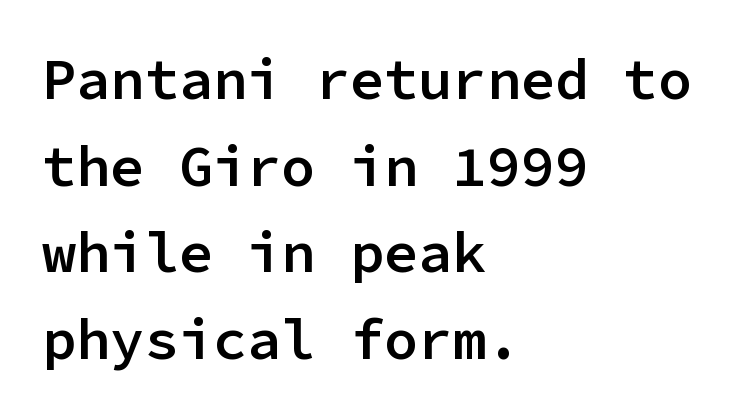
Q: Is the text bold? A: Semi-bold.
Q: Is the text italic (slanted)? A: No, it is upright.
Q: Is the typeface a serif or a sans-serif typeface? A: Sans-serif.
Q: Is the text underlined? A: No.
Q: How is the paragraph aligned? A: Left-aligned.
Q: Is the spacing between letters normal or unusually wide? A: Normal.
Q: Is the spacing between lines tight, normal or loose? A: Normal.
Q: Width (condensed, normal, or wide)? A: Normal.
Q: Stroke contrast? A: Low.
Q: x-height? A: Medium.
Q: Monospaced? A: Yes.
